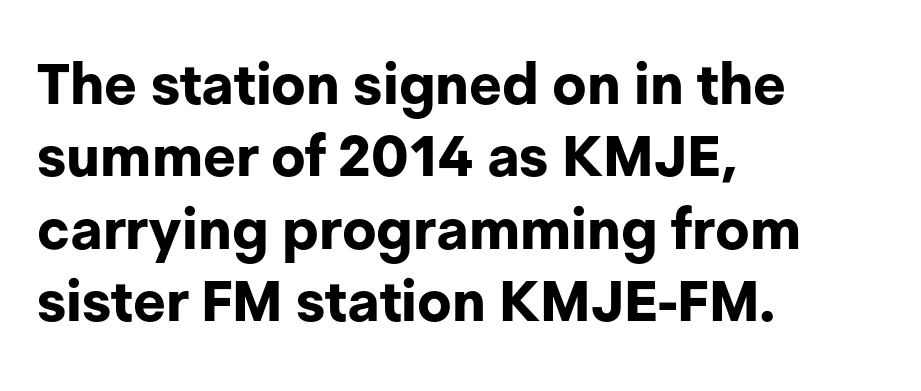
In terms of weight, the rendering is a true, heavy bold. Classification — sans serif. No italicization has been applied; the sample stays upright. The type is set solid horizontally, with unmodified tracking. Is this a fixed-width face? No — the glyphs have proportional, varying widths. Whoever set this chose a conventional vertical rhythm.
